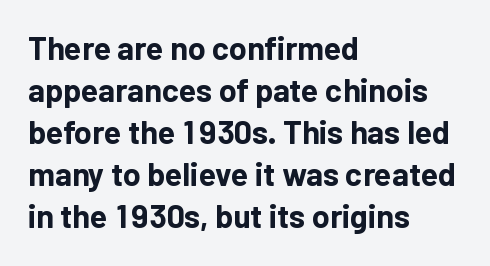
The image shows 32 px bold sans-serif type, upright; set left-aligned, normal line spacing (1.31x), normal letter spacing, not underlined; low stroke contrast and a medium x-height.
